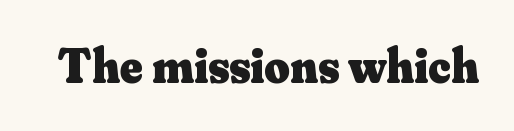
The image shows 49 px heavy serif type, upright; set normal letter spacing, not underlined; medium stroke contrast and a small x-height.
